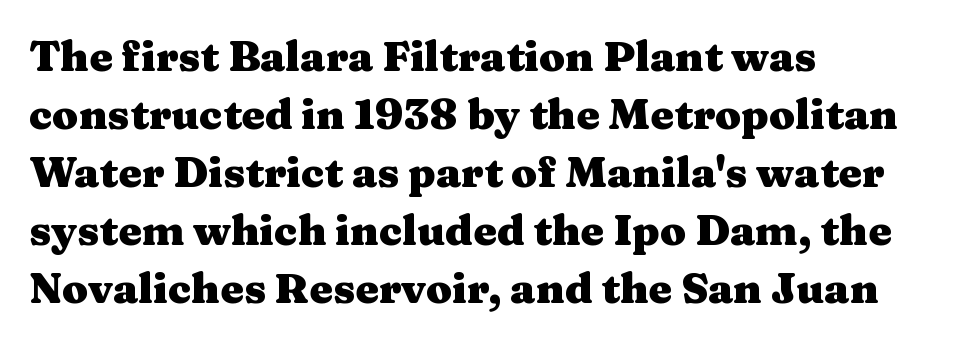
{"serif": "yes", "italic": "no", "bold": "yes", "weight": "heavy", "width": "wide", "stroke_contrast": "medium", "x_height": "medium", "monospaced": "no", "underline": "no", "align": "left", "line_spacing": "normal", "line_spacing_ratio": 1.38, "letter_spacing": "normal", "letter_spacing_em": 0.0, "glyph_px": 42}
